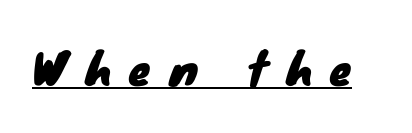
Q: Is the typeface a serif or a sans-serif typeface? A: Sans-serif.
Q: Is the text underlined? A: Yes.
Q: Is the spacing between letters normal or unusually wide? A: Unusually wide.
Q: Width (condensed, normal, or wide)? A: Normal.
Q: Stroke contrast? A: Low.
Q: x-height? A: Small.
Q: Monospaced? A: No.
